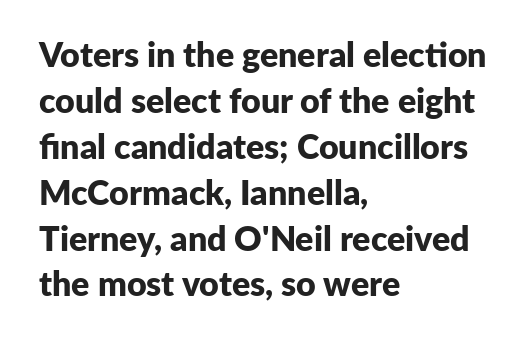
The image shows 34 px bold sans-serif type, upright; set left-aligned, normal line spacing (1.35x), normal letter spacing, not underlined; low stroke contrast and a medium x-height.
